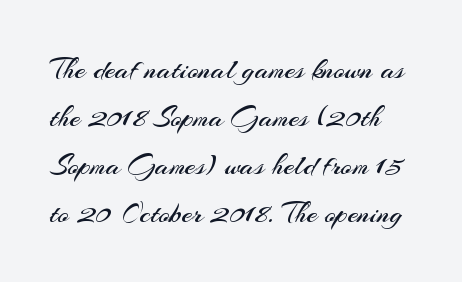
The leading is moderate, giving the passage an even texture. The zone under the glyphs is completely vacant. Standard letterfit; no display-style spreading of the glyphs. The font sits on the lighter half of the weight spectrum, regular included. Character widths vary here, with narrow letters taking less room than wide ones. The passage shown is typeset with a sans-serif family.
